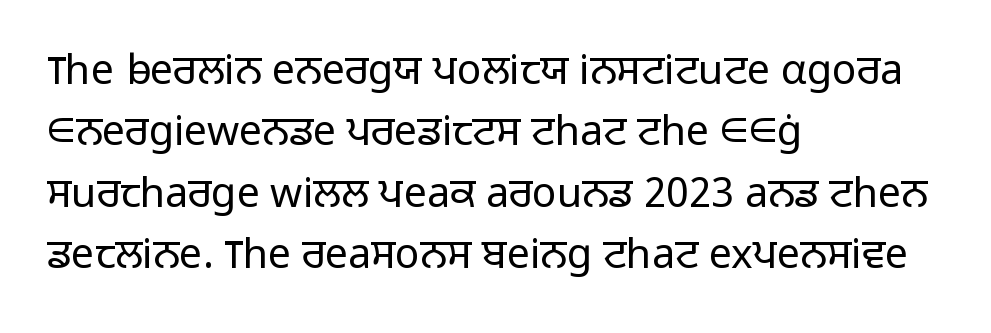
{"serif": "no", "italic": "no", "bold": "no", "weight": "light", "width": "normal", "stroke_contrast": "low", "x_height": "medium", "monospaced": "no", "underline": "no", "align": "left", "line_spacing": "normal", "line_spacing_ratio": 1.5, "letter_spacing": "normal", "letter_spacing_em": 0.0, "glyph_px": 41}
